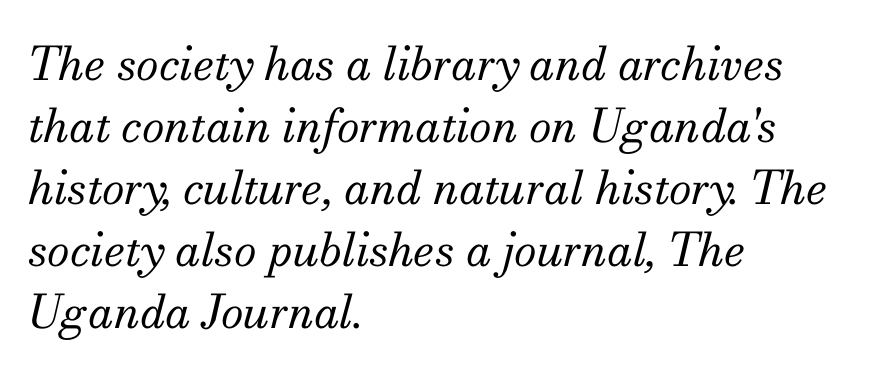
The image shows 46 px regular-weight serif type, italic (leaning right); set left-aligned, normal line spacing (1.35x), normal letter spacing, not underlined; medium stroke contrast and a small x-height.
